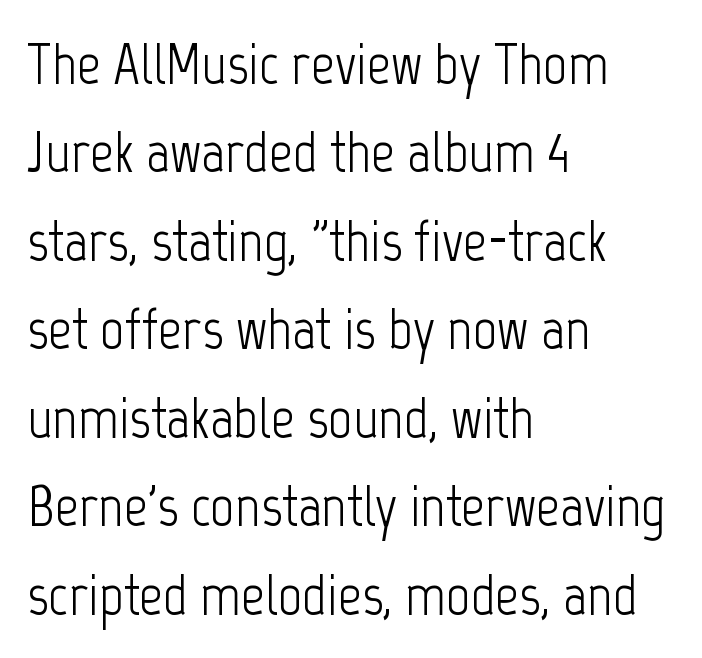
{"serif": "no", "italic": "no", "bold": "no", "weight": "light", "width": "condensed", "stroke_contrast": "low", "x_height": "medium", "monospaced": "no", "underline": "no", "align": "left", "line_spacing": "normal", "line_spacing_ratio": 1.5, "letter_spacing": "normal", "letter_spacing_em": 0.0, "glyph_px": 59}
